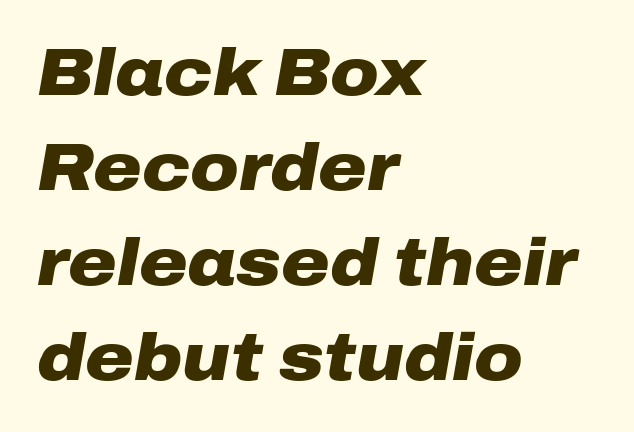
The image shows 66 px heavy, wide type, italic (leaning right); set left-aligned, normal line spacing (1.44x), normal letter spacing, not underlined; low stroke contrast and a medium x-height.
